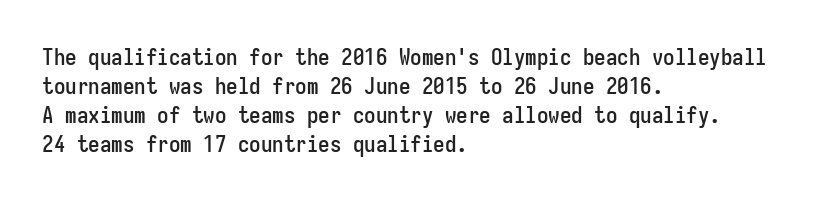
Q: Is the text italic (slanted)? A: No, it is upright.
Q: Is the text underlined? A: No.
Q: How is the paragraph aligned? A: Left-aligned.
Q: Is the spacing between letters normal or unusually wide? A: Normal.
Q: Is the spacing between lines tight, normal or loose? A: Normal.
